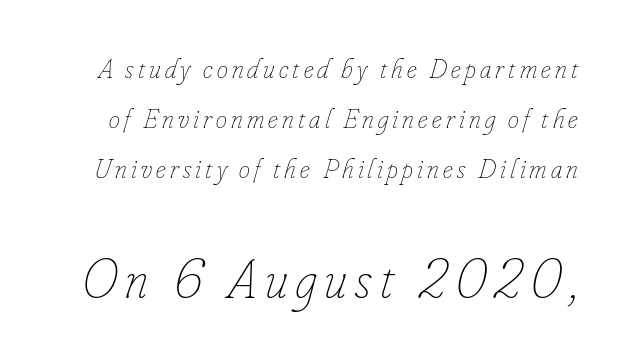
{"italic": "yes", "lean": "right", "slant_degrees": 16, "bold": "no", "weight": "thin", "width": "condensed", "stroke_contrast": "low", "x_height": "small", "monospaced": "no", "underline": "no", "line_spacing_ratio": 1.79, "larger_block": "second", "size_ratio": 1.96, "glyph_px": 55}
